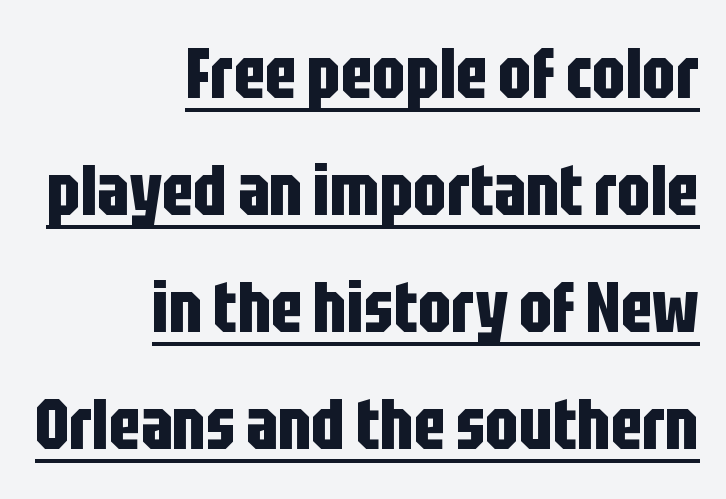
Typographic density is high because the face is bold. Casual observation: everything's shoved over to the right. Type style note: lacks serifs. Nothing unusual about the tracking: characters are spaced as the font intends.
